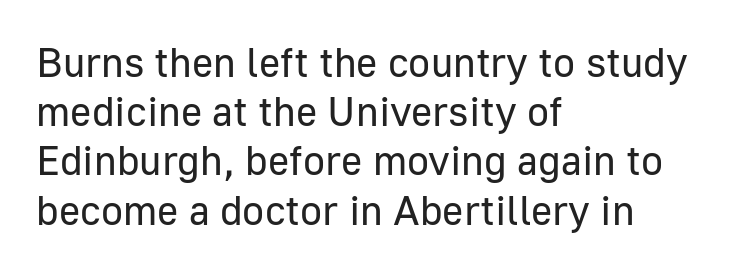
The image shows 41 px regular-weight sans-serif type, upright; set left-aligned, line spacing 1.2x, normal letter spacing, not underlined; low stroke contrast and a medium x-height.
